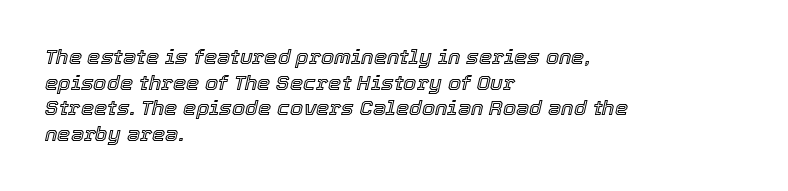
The image shows 21 px text type, italic (leaning right); set left-aligned, line spacing 1.22x, normal letter spacing, not underlined.
